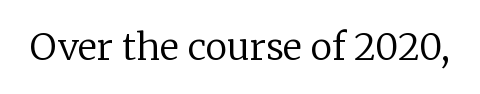
Q: Is the text bold? A: No.
Q: Is the text italic (slanted)? A: No, it is upright.
Q: Is the typeface a serif or a sans-serif typeface? A: Serif.
Q: Is the text underlined? A: No.
Q: Is the spacing between letters normal or unusually wide? A: Normal.
Q: Width (condensed, normal, or wide)? A: Normal.
Q: Stroke contrast? A: Low.
Q: x-height? A: Medium.
Q: Monospaced? A: No.
